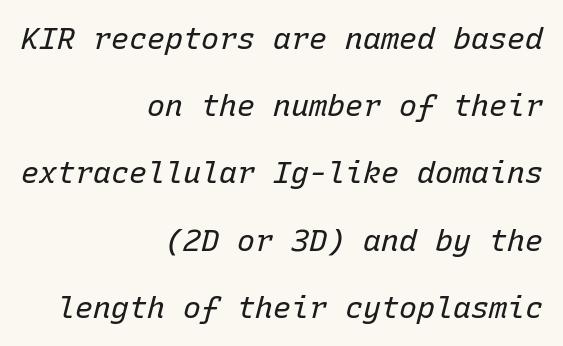
{"italic": "yes", "lean": "right", "slant_degrees": 15, "bold": "no", "weight": "regular", "width": "normal", "stroke_contrast": "low", "x_height": "medium", "monospaced": "yes", "underline": "no", "align": "right", "line_spacing": "loose", "line_spacing_ratio": 2.24, "letter_spacing": "normal", "letter_spacing_em": 0.0, "glyph_px": 30}
